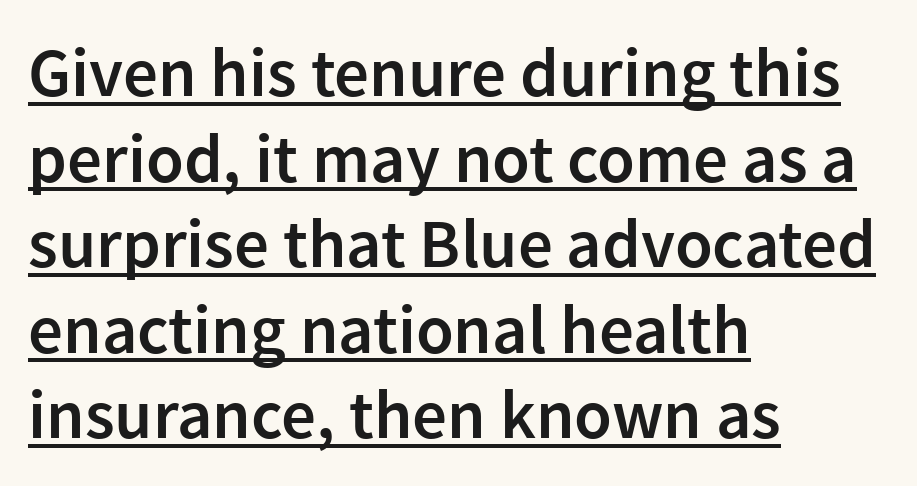
The image shows 69 px semibold sans-serif type, upright; set left-aligned, line spacing 1.24x, normal letter spacing, underlined; a medium x-height.
